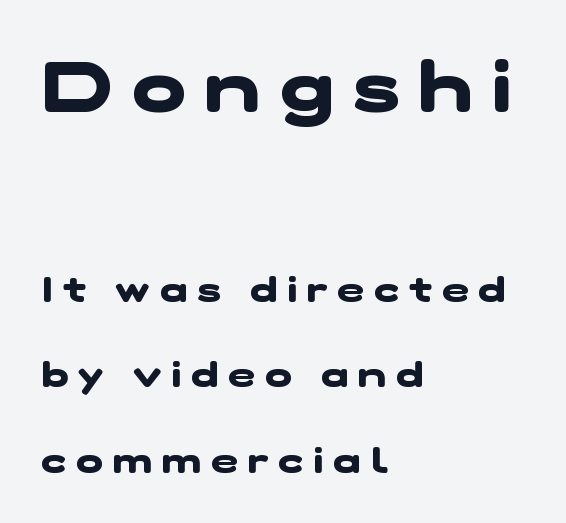
Students, this is bold: see how much ink each stroke carries. Look at the glyph heights: the upper group is clearly the bigger setting. Tracking value appears strongly positive — letters spread wide. Which margin do the lines hug? The left one — the right edge is uneven.
